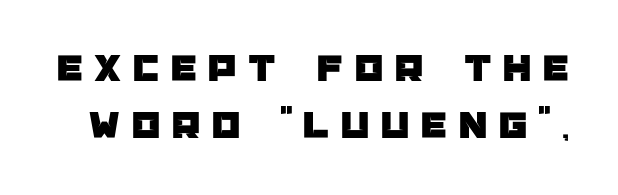
{"serif": "no", "italic": "no", "width": "normal", "stroke_contrast": "low", "x_height": "large", "monospaced": "no", "underline": "no", "line_spacing": "normal", "line_spacing_ratio": 1.42, "letter_spacing": "wide", "letter_spacing_em": 0.3, "glyph_px": 40}
